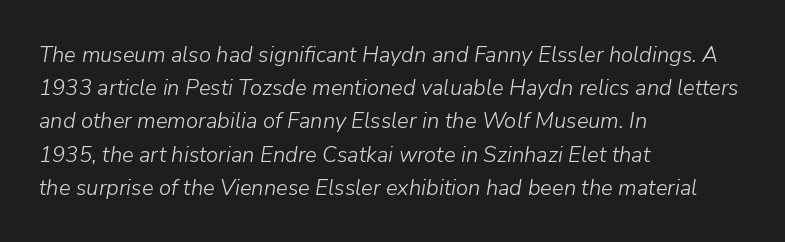
The image shows 22 px text type, italic (leaning right); set left-aligned, normal line spacing (1.51x), normal letter spacing, not underlined.
